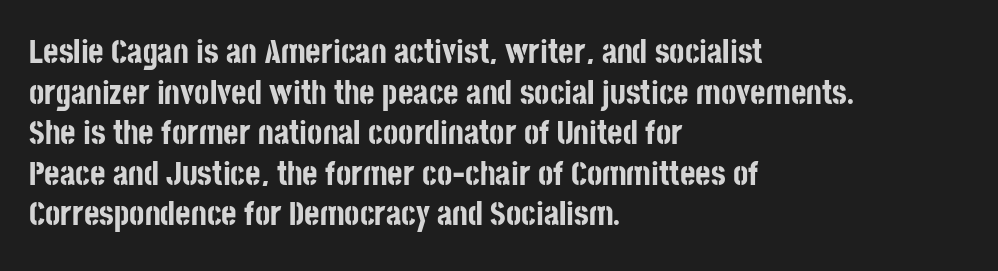
Tracking here is standard; glyphs follow each other at the usual distance. Check where the strokes stop: nothing finishes them off — pure sans. Here the designer chose a conventional face with non-uniform glyph widths. The font's upright variant was chosen for this text. Line beginnings align vertically; line endings do not.
